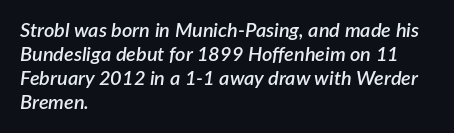
The image shows 20 px text type, italic (leaning right); set left-aligned, line spacing 1.2x, normal letter spacing, not underlined.
